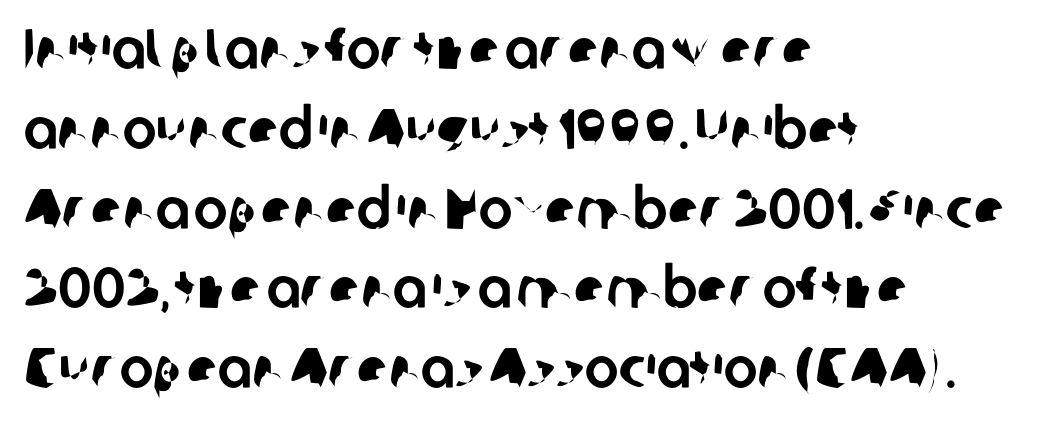
{"serif": "no", "width": "normal", "stroke_contrast": "low", "x_height": "medium", "monospaced": "no", "underline": "no", "align": "left", "line_spacing": "normal", "line_spacing_ratio": 1.4, "letter_spacing": "normal", "letter_spacing_em": 0.0, "glyph_px": 57}
